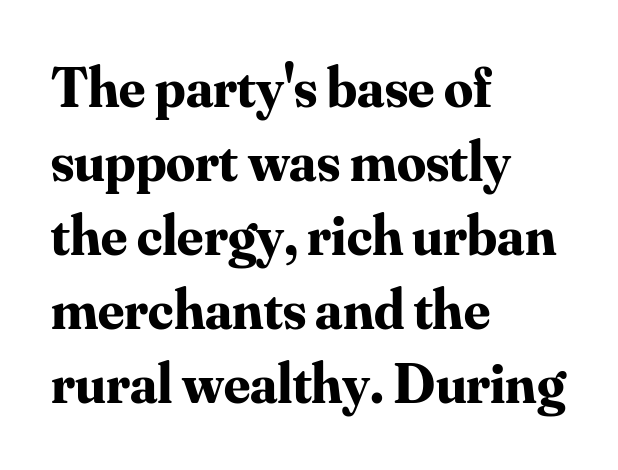
The image shows 57 px bold serif type, upright; set left-aligned, normal line spacing (1.3x), normal letter spacing, not underlined; medium stroke contrast and a small x-height.
